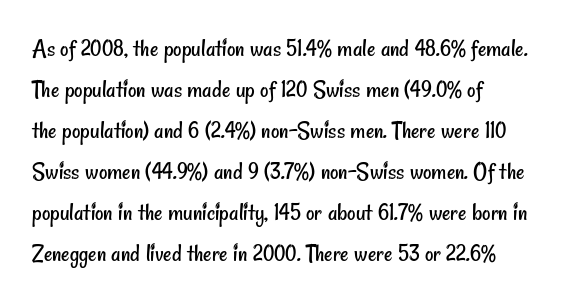
The image shows 26 px text type; set left-aligned, normal line spacing (1.58x), normal letter spacing, not underlined.
